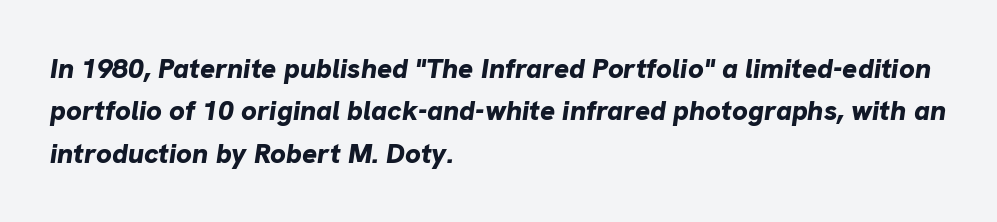
Rule under the text: the space is simply empty. On the weight axis this lands at bold, roughly 700. This sample uses plain, unmodified letter spacing. One-word summary of the alignment: left. The face used here is proportionally spaced, like ordinary book or web type. The passage shown stacks its lines at a standard gap.
